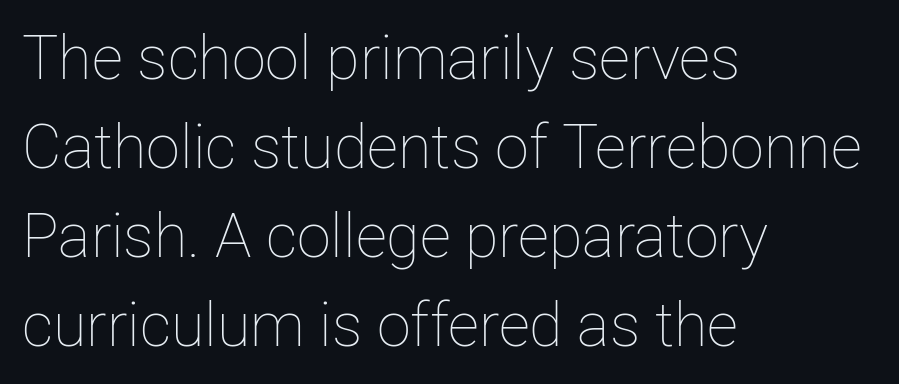
Q: Is the text bold? A: No.
Q: Is the text italic (slanted)? A: No, it is upright.
Q: Is the text underlined? A: No.
Q: How is the paragraph aligned? A: Left-aligned.
Q: Is the spacing between letters normal or unusually wide? A: Normal.
Q: Is the spacing between lines tight, normal or loose? A: Normal.
Q: Width (condensed, normal, or wide)? A: Normal.
Q: Stroke contrast? A: Low.
Q: x-height? A: Medium.
Q: Monospaced? A: No.
